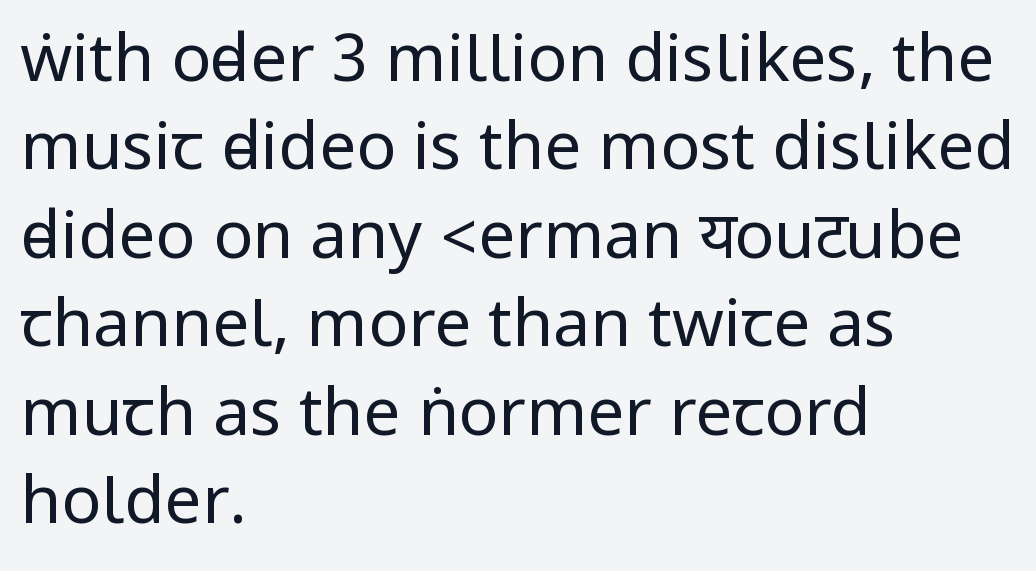
{"serif": "no", "italic": "no", "bold": "no", "weight": "regular", "width": "condensed", "stroke_contrast": "low", "underline": "no", "align": "left", "line_spacing": "normal", "line_spacing_ratio": 1.34, "letter_spacing": "normal", "letter_spacing_em": 0.0, "glyph_px": 66}
